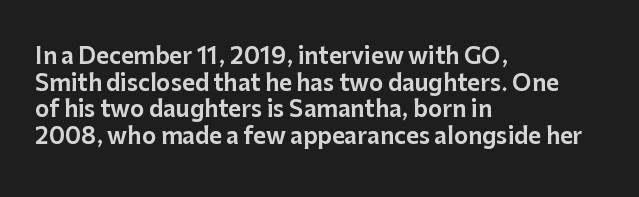
The image shows 22 px text type, upright; set left-aligned, line spacing 1.21x, normal letter spacing, not underlined.
